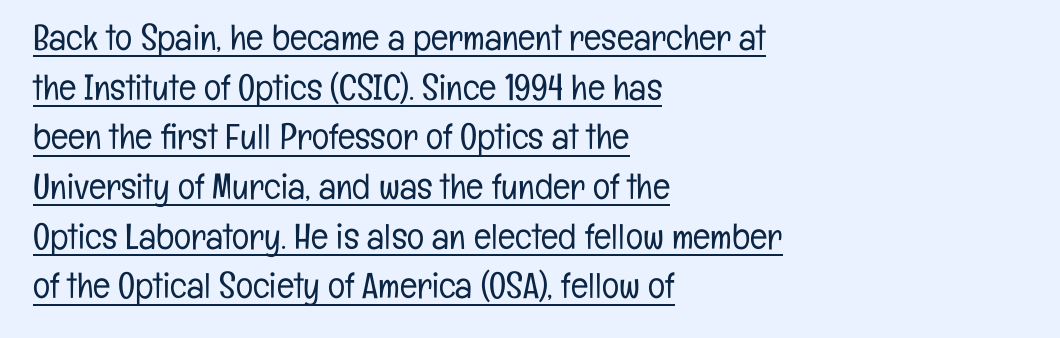
Q: Is the text bold? A: No.
Q: Is the text italic (slanted)? A: No, it is upright.
Q: Is the typeface a serif or a sans-serif typeface? A: Sans-serif.
Q: Is the text underlined? A: Yes.
Q: How is the paragraph aligned? A: Left-aligned.
Q: Is the spacing between letters normal or unusually wide? A: Normal.
Q: Is the spacing between lines tight, normal or loose? A: Normal.
Q: Width (condensed, normal, or wide)? A: Condensed.
Q: Stroke contrast? A: Low.
Q: x-height? A: Medium.
Q: Monospaced? A: No.
